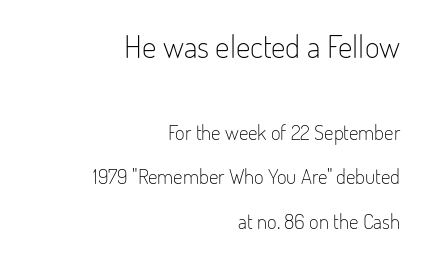
Q: Is the text bold? A: No.
Q: Is the text italic (slanted)? A: No, it is upright.
Q: Is the typeface a serif or a sans-serif typeface? A: Sans-serif.
Q: Is the text underlined? A: No.
Q: How is the paragraph aligned? A: Right-aligned.
Q: Is the spacing between letters normal or unusually wide? A: Normal.
Q: Is the spacing between lines tight, normal or loose? A: Loose.
Q: Which block of text is set in a larger size, the first (top) or the second (bottom)? A: The first (top) one.
Q: Width (condensed, normal, or wide)? A: Condensed.
Q: Stroke contrast? A: Low.
Q: x-height? A: Small.
Q: Monospaced? A: No.
